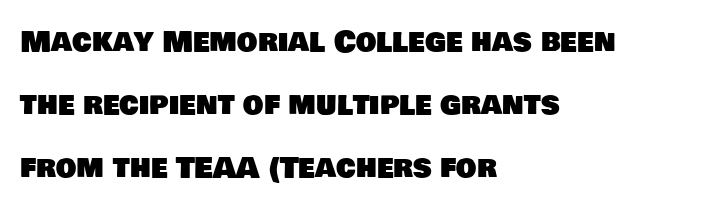
Q: Is the typeface a serif or a sans-serif typeface? A: Sans-serif.
Q: Is the text underlined? A: No.
Q: How is the paragraph aligned? A: Left-aligned.
Q: Is the spacing between letters normal or unusually wide? A: Normal.
Q: Is the spacing between lines tight, normal or loose? A: Loose.
Q: Width (condensed, normal, or wide)? A: Normal.
Q: Stroke contrast? A: Low.
Q: x-height? A: Large.
Q: Monospaced? A: No.
